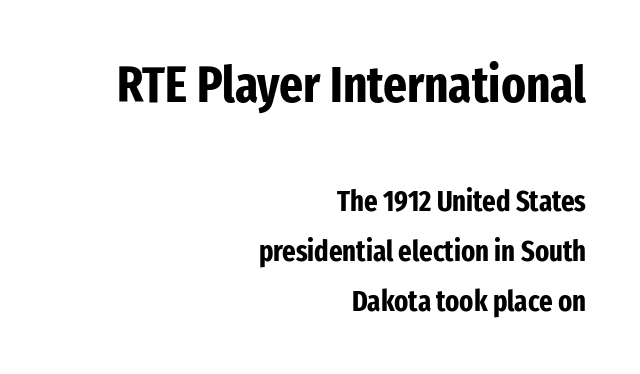
The image shows 51 px bold, condensed sans-serif type, upright; set right-aligned, line spacing 1.73x, normal letter spacing, not underlined; the first (top) block is 1.76x larger; low stroke contrast and a medium x-height.
